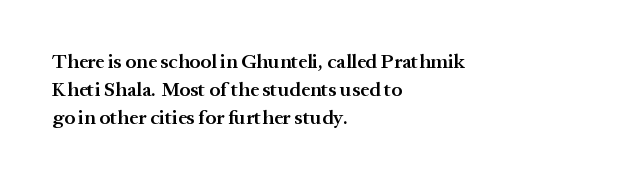
This is moderately heavy type, rendered in semibold. A bare baseline throughout the passage. Caption: standard tracking, unaltered. A typesetter would mark this as roman, not italic. The rows are spaced the way most documents space them. A classic flush-left, rag-right setting is used for this passage.
